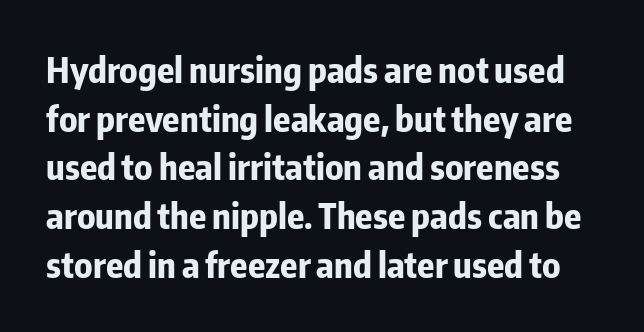
The image shows 35 px bold, condensed sans-serif type, upright; set normal line spacing (1.39x), normal letter spacing, not underlined; low stroke contrast and a medium x-height.
